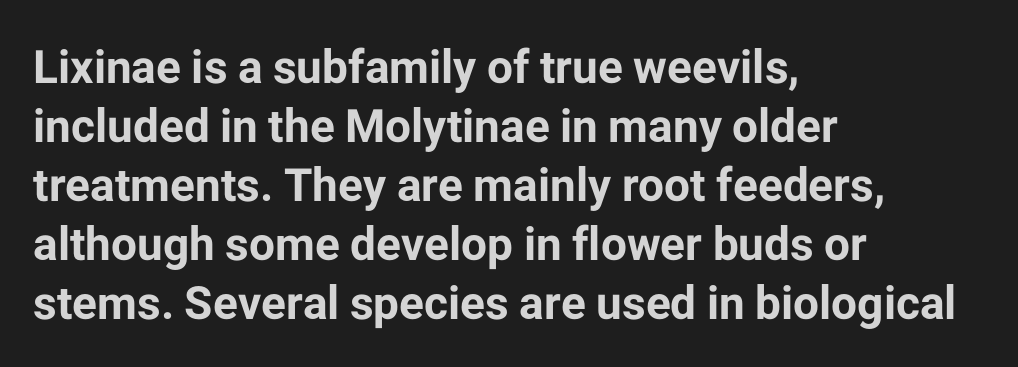
These lines carry a lot of weight — the face is fully bold. The face used here is a sans, in the tradition of grotesques and geometrics. Nope, not italic — everything's standing straight. Line beginnings align vertically; line endings do not. Proportional: the letters do not fall into vertical columns. The block of text has a typical density, with ordinary space between rows.
